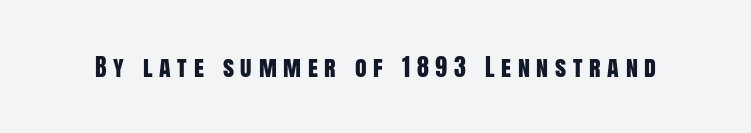
Q: Is the text italic (slanted)? A: No, it is upright.
Q: Is the text underlined? A: No.
Q: Is the spacing between letters normal or unusually wide? A: Unusually wide.
